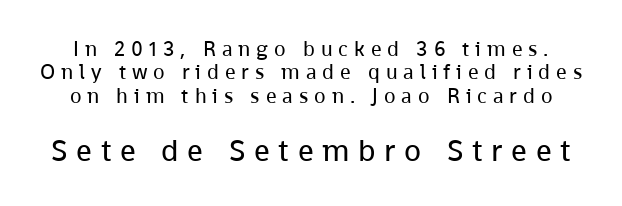
{"serif": "no", "italic": "no", "bold": "no", "weight": "regular", "width": "normal", "stroke_contrast": "low", "x_height": "medium", "monospaced": "no", "underline": "no", "line_spacing": "tight", "line_spacing_ratio": 1.11, "letter_spacing": "wide", "letter_spacing_em": 0.28, "larger_block": "second", "size_ratio": 1.48, "glyph_px": 31}
